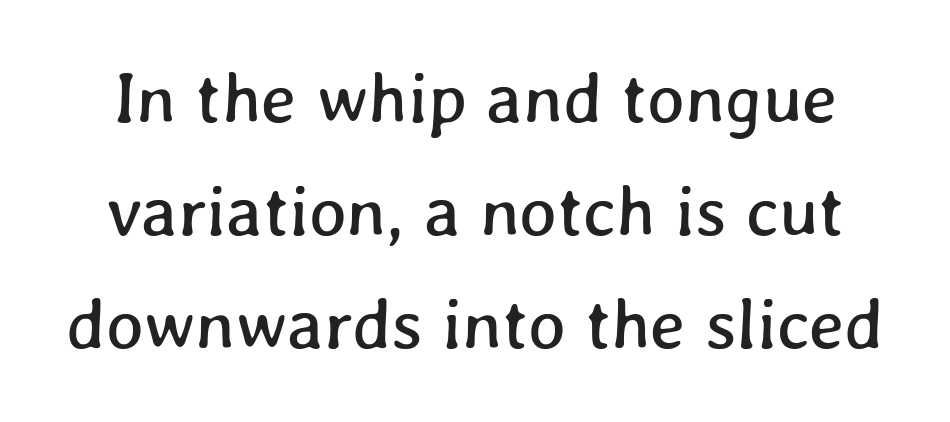
The image shows 71 px text type; set normal line spacing (1.59x), normal letter spacing, not underlined; low stroke contrast and a medium x-height.
